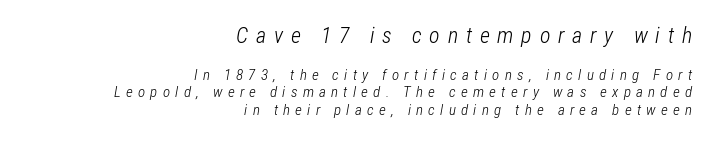
{"italic": "yes", "lean": "right", "slant_degrees": 12, "bold": "no", "underline": "no", "align": "right", "line_spacing_ratio": 1.18, "letter_spacing": "wide", "letter_spacing_em": 0.35, "larger_block": "first", "size_ratio": 1.47, "glyph_px": 22}
